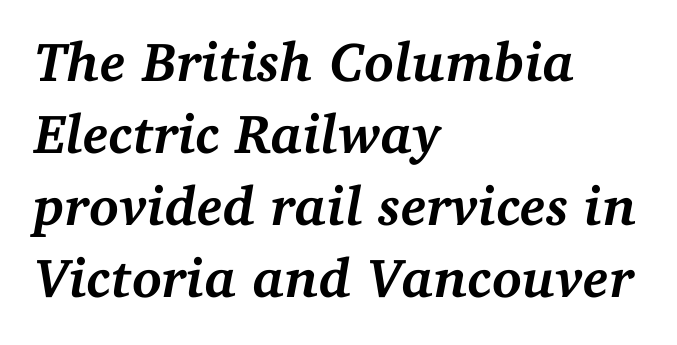
The specimen reads as italic at a glance. Yep, those are serifs on the letters. The lines are quadded left. Quick note: interline space is typical.
